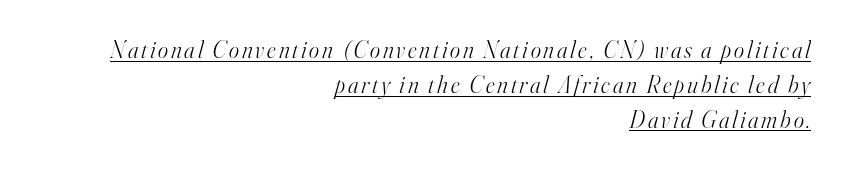
Q: Is the text bold? A: No.
Q: Is the text italic (slanted)? A: Yes, it leans right by about 16 degrees.
Q: Is the text underlined? A: Yes.
Q: How is the paragraph aligned? A: Right-aligned.
Q: Is the spacing between lines tight, normal or loose? A: Normal.
